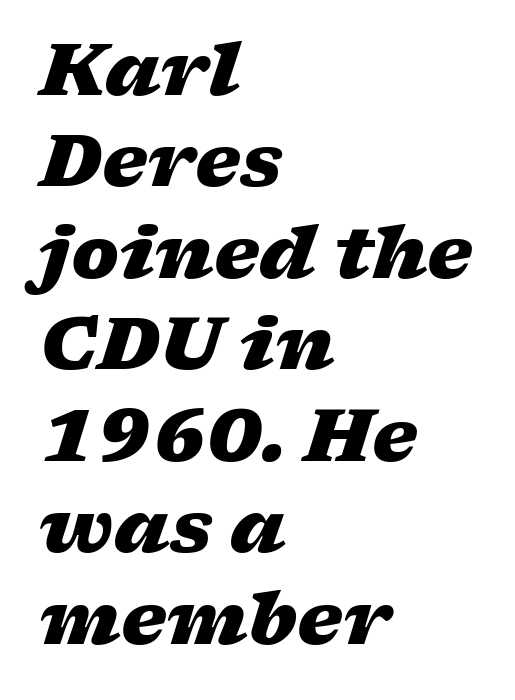
Q: Is the text bold? A: Yes.
Q: Is the text italic (slanted)? A: Yes, it leans right by about 17 degrees.
Q: Is the text underlined? A: No.
Q: How is the paragraph aligned? A: Left-aligned.
Q: Is the spacing between letters normal or unusually wide? A: Normal.
Q: Is the spacing between lines tight, normal or loose? A: Normal.
Q: Width (condensed, normal, or wide)? A: Wide.
Q: Stroke contrast? A: Low.
Q: x-height? A: Medium.
Q: Monospaced? A: No.
